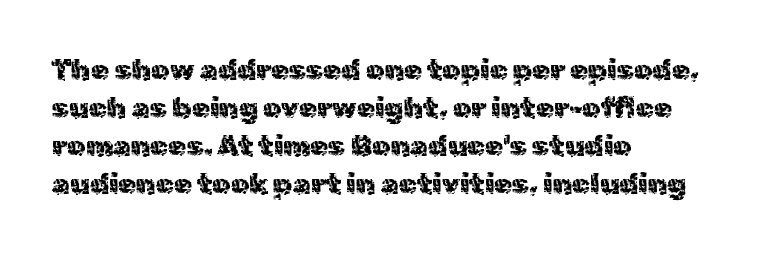
The image shows 29 px sans-serif type, upright; set left-aligned, normal line spacing (1.31x), normal letter spacing, not underlined; a medium x-height.
